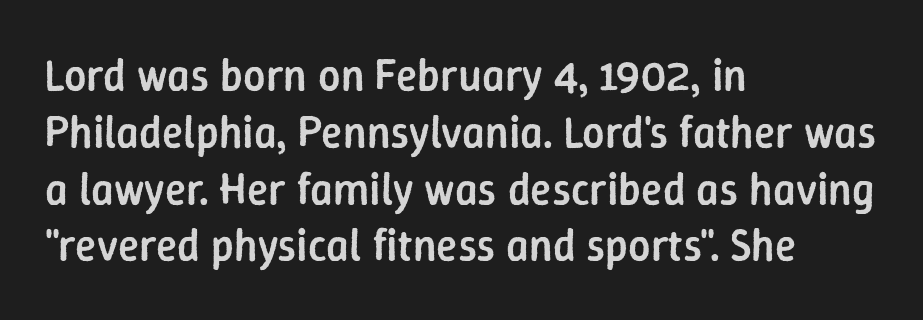
The image shows 44 px semibold sans-serif type, upright; set left-aligned, normal line spacing (1.29x), normal letter spacing, not underlined; low stroke contrast and a medium x-height.
